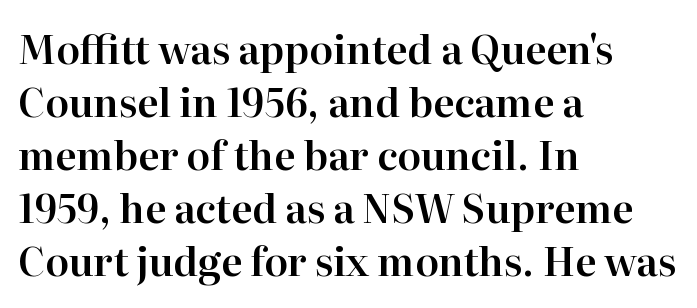
The image shows 39 px serif type, upright; set left-aligned, normal line spacing (1.36x), normal letter spacing, not underlined; high stroke contrast and a medium x-height.
